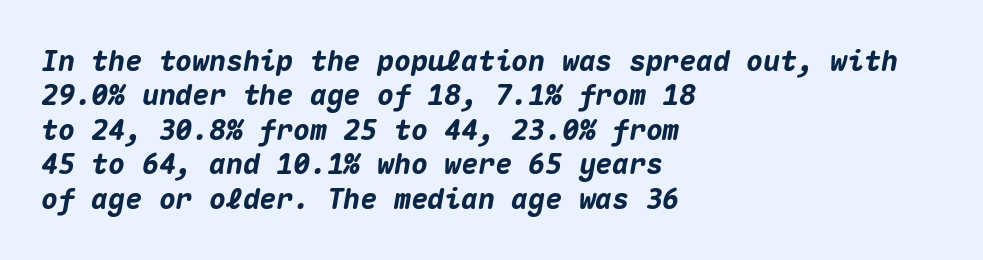
The image shows 28 px heavy type, italic (leaning right), monospaced; set left-aligned, line spacing 1.23x, normal letter spacing, not underlined; medium stroke contrast and a medium x-height.
